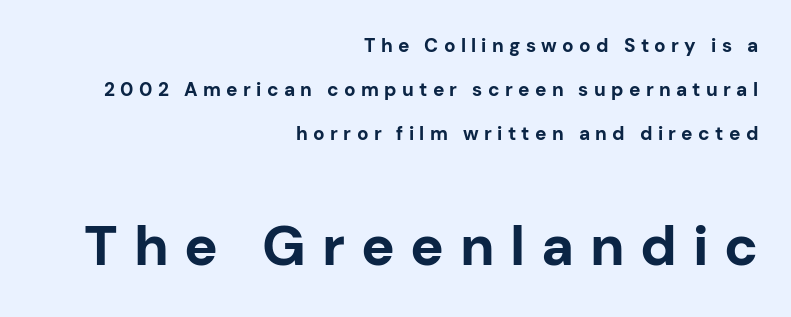
{"serif": "no", "italic": "no", "bold": "yes", "weight": "bold", "width": "normal", "stroke_contrast": "low", "x_height": "medium", "monospaced": "no", "underline": "no", "align": "right", "line_spacing": "loose", "line_spacing_ratio": 2.31, "letter_spacing": "wide", "letter_spacing_em": 0.28, "larger_block": "second", "size_ratio": 2.95, "glyph_px": 56}
